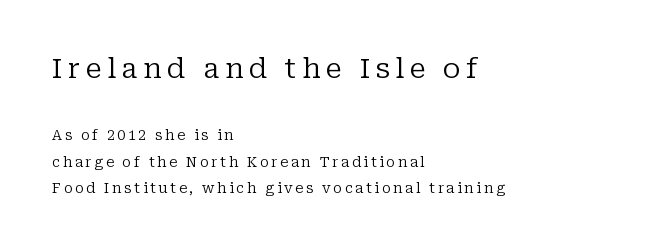
{"serif": "yes", "italic": "no", "bold": "no", "weight": "regular", "width": "normal", "stroke_contrast": "low", "x_height": "medium", "monospaced": "no", "underline": "no", "align": "left", "line_spacing_ratio": 1.89, "larger_block": "first", "size_ratio": 2.0, "glyph_px": 28}
